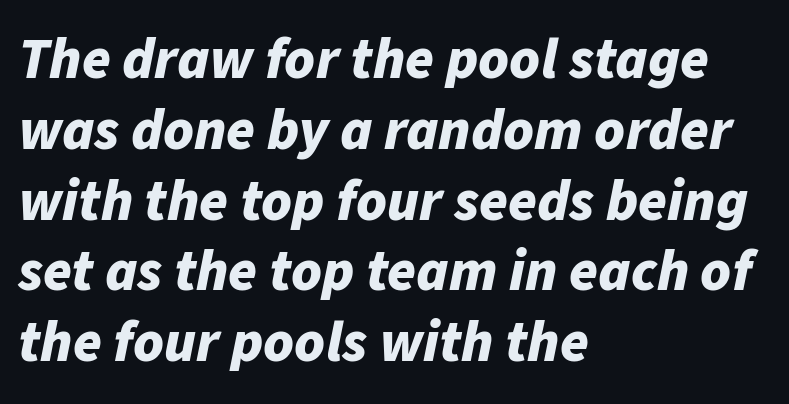
Q: Is the text bold? A: Yes.
Q: Is the text italic (slanted)? A: Yes, it leans right by about 11 degrees.
Q: Is the text underlined? A: No.
Q: How is the paragraph aligned? A: Left-aligned.
Q: Is the spacing between letters normal or unusually wide? A: Normal.
Q: Width (condensed, normal, or wide)? A: Normal.
Q: Stroke contrast? A: Low.
Q: x-height? A: Medium.
Q: Monospaced? A: No.
